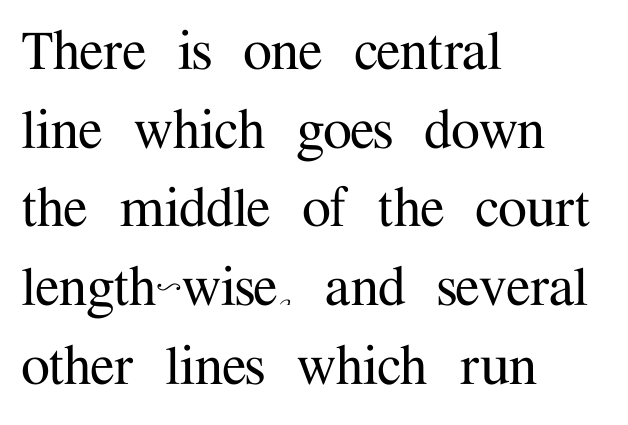
Q: Is the text italic (slanted)? A: No, it is upright.
Q: Is the typeface a serif or a sans-serif typeface? A: Serif.
Q: Is the text underlined? A: No.
Q: How is the paragraph aligned? A: Left-aligned.
Q: Is the spacing between letters normal or unusually wide? A: Normal.
Q: Width (condensed, normal, or wide)? A: Normal.
Q: Stroke contrast? A: Medium.
Q: x-height? A: Medium.
Q: Monospaced? A: No.
